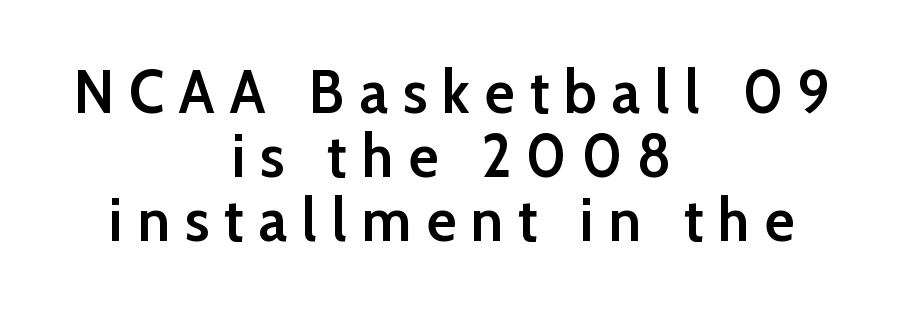
{"serif": "no", "italic": "no", "bold": "semi", "weight": "semibold", "width": "normal", "stroke_contrast": "low", "x_height": "medium", "monospaced": "no", "underline": "no", "align": "center", "line_spacing": "tight", "line_spacing_ratio": 1.03, "letter_spacing": "wide", "letter_spacing_em": 0.24, "glyph_px": 62}
